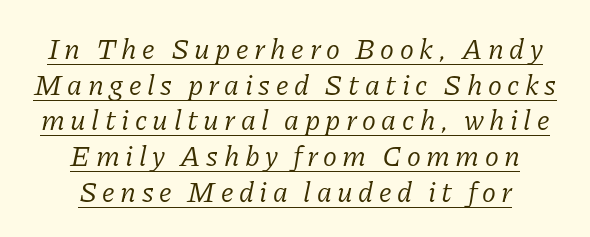
Q: Is the text bold? A: No.
Q: Is the text italic (slanted)? A: Yes, it leans right by about 11 degrees.
Q: Is the typeface a serif or a sans-serif typeface? A: Serif.
Q: Is the text underlined? A: Yes.
Q: How is the paragraph aligned? A: Centered.
Q: Width (condensed, normal, or wide)? A: Normal.
Q: Stroke contrast? A: Low.
Q: x-height? A: Medium.
Q: Monospaced? A: No.
